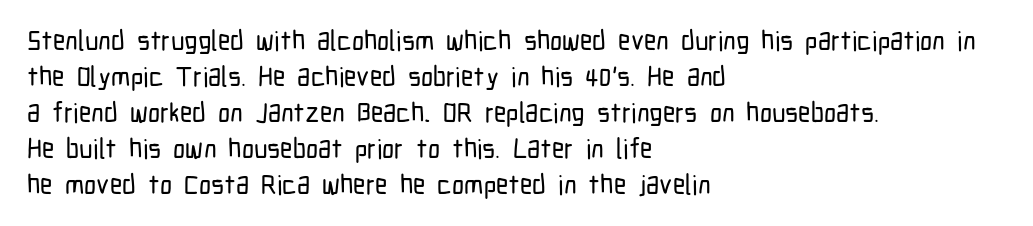
{"italic": "no", "underline": "no", "align": "left", "line_spacing": "normal", "line_spacing_ratio": 1.33, "letter_spacing": "normal", "letter_spacing_em": 0.0, "glyph_px": 27}
